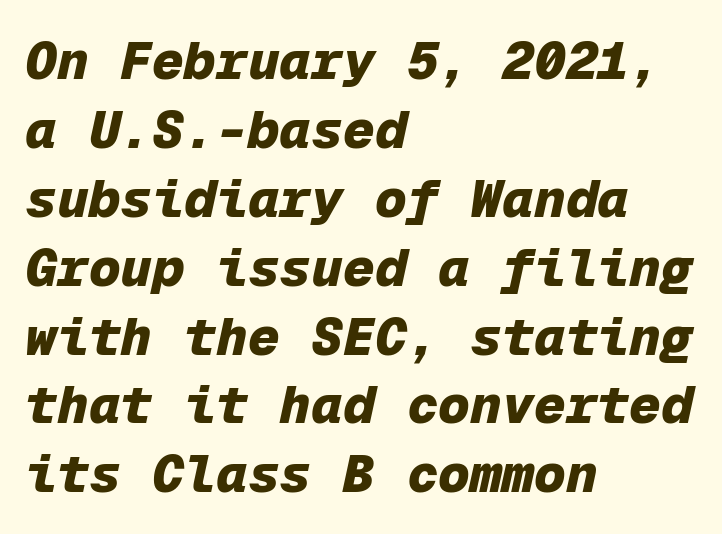
{"italic": "yes", "lean": "right", "slant_degrees": 12, "bold": "yes", "weight": "heavy", "width": "normal", "stroke_contrast": "low", "x_height": "medium", "monospaced": "yes", "underline": "no", "align": "left", "line_spacing": "normal", "line_spacing_ratio": 1.3, "letter_spacing": "normal", "letter_spacing_em": 0.0, "glyph_px": 53}
